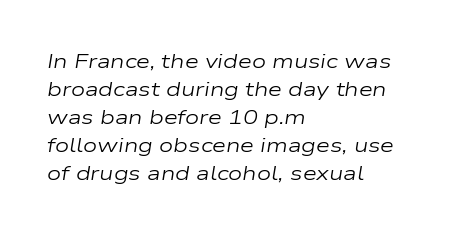
The image shows 20 px text type, italic (leaning right); set left-aligned, normal line spacing (1.4x), normal letter spacing, not underlined.
